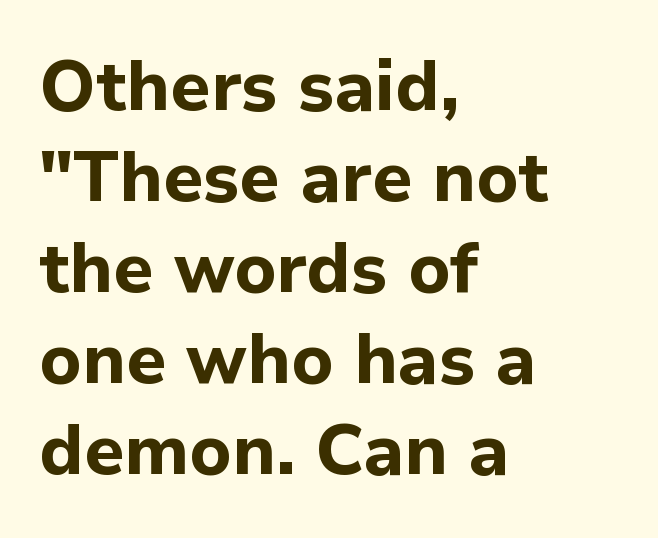
Note the varied advance widths — an 'i' is clearly narrower than an 'm'. I'd describe the lettering as bold — thick and assertive. A bare baseline throughout the passage. Ordinary non-slanted type is in use.
